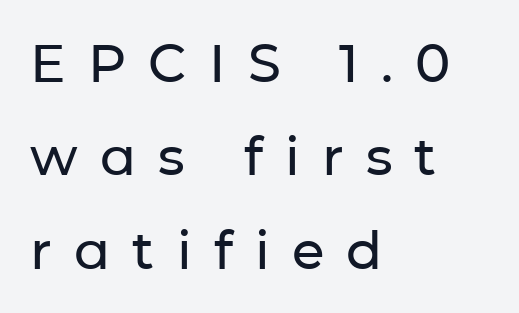
The image shows 53 px sans-serif type, upright; set left-aligned, line spacing 1.76x, unusually wide letter spacing (+0.42 em), not underlined; low stroke contrast and a medium x-height.
